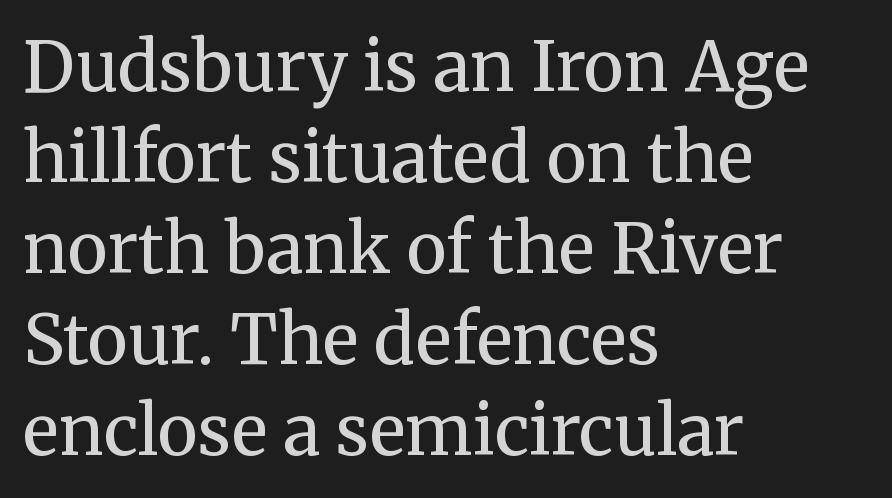
The image shows 69 px regular-weight serif type, upright; set left-aligned, normal line spacing (1.32x), normal letter spacing, not underlined; medium stroke contrast and a medium x-height.
